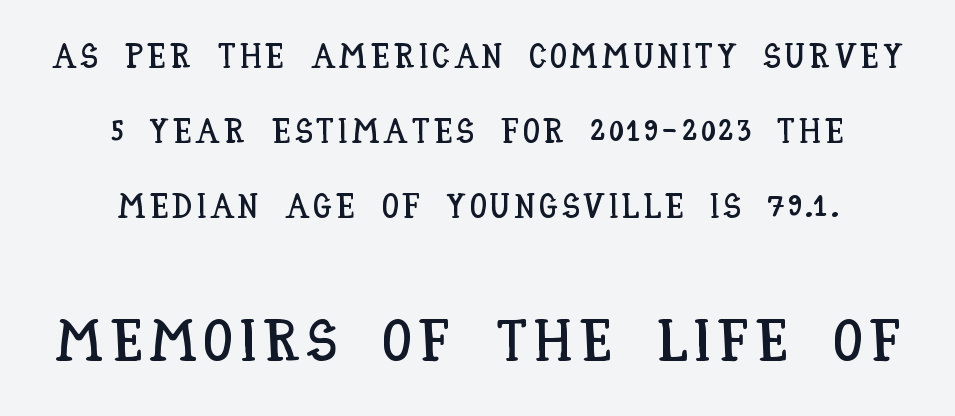
{"italic": "no", "width": "condensed", "stroke_contrast": "low", "x_height": "large", "monospaced": "no", "underline": "no", "align": "center", "line_spacing": "loose", "line_spacing_ratio": 2.2, "larger_block": "second", "size_ratio": 1.74, "glyph_px": 59}
